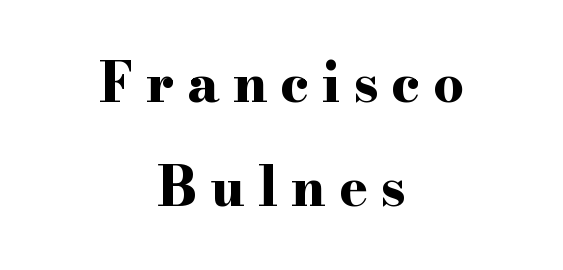
The image shows 54 px bold, wide serif type, upright; set centered, loose line spacing (1.93x), unusually wide letter spacing (+0.24 em), not underlined; high stroke contrast and a small x-height.
